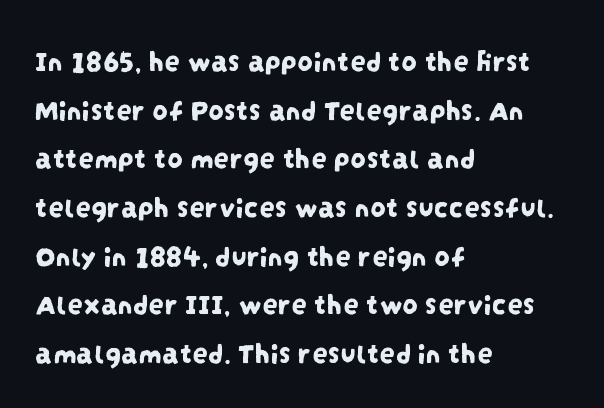
{"serif": "no", "width": "condensed", "stroke_contrast": "low", "x_height": "large", "monospaced": "no", "underline": "no", "align": "left", "line_spacing": "normal", "line_spacing_ratio": 1.57, "letter_spacing": "normal", "letter_spacing_em": 0.0, "glyph_px": 31}
